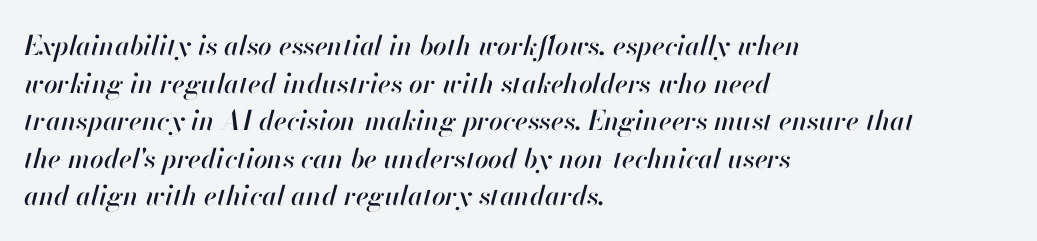
The image shows 27 px text type, italic (leaning right); set left-aligned, normal line spacing (1.39x), normal letter spacing, not underlined.
